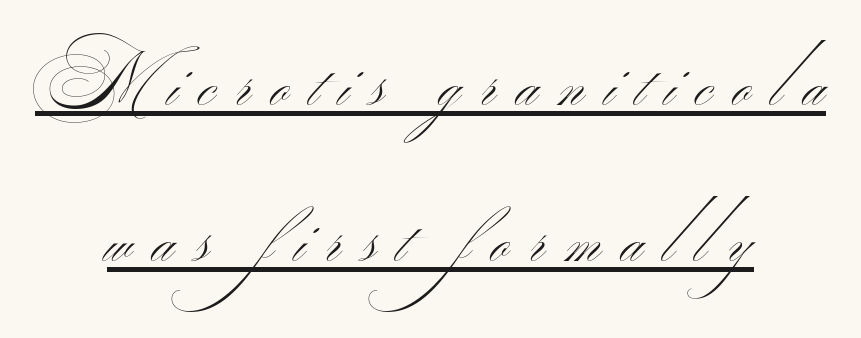
The image shows 74 px thin, wide sans-serif type; set centered, loose line spacing (2.11x), unusually wide letter spacing (+0.28 em), underlined; medium stroke contrast.
